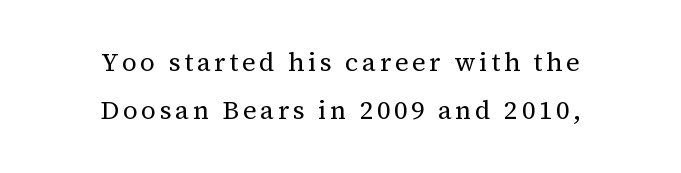
The space directly below the letters is spotless. Caption: multi-line text, centered on the measure. The lettering stays uniformly vertical, giving the passage a roman look. The font is comparable to plain body text, perhaps lighter.
